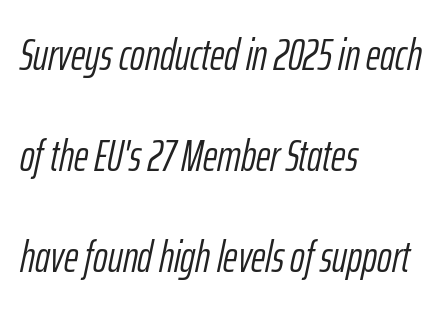
Q: Is the text bold? A: No.
Q: Is the text italic (slanted)? A: Yes, it leans right by about 12 degrees.
Q: Is the text underlined? A: No.
Q: How is the paragraph aligned? A: Left-aligned.
Q: Is the spacing between letters normal or unusually wide? A: Normal.
Q: Is the spacing between lines tight, normal or loose? A: Loose.
Q: Width (condensed, normal, or wide)? A: Condensed.
Q: Stroke contrast? A: Low.
Q: x-height? A: Medium.
Q: Monospaced? A: No.
